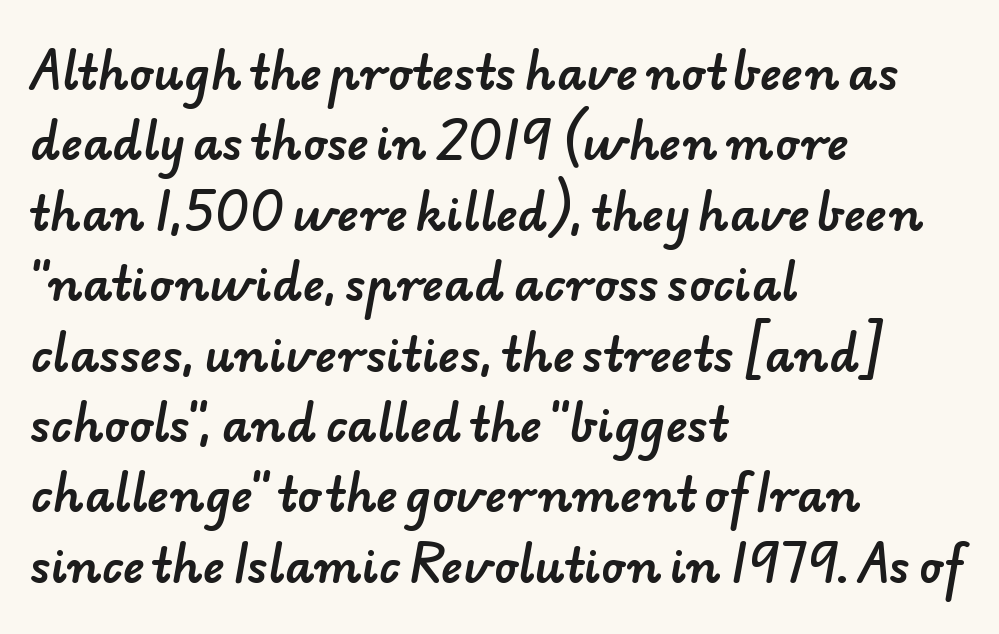
The image shows 46 px sans-serif type; set left-aligned, normal line spacing (1.53x), normal letter spacing, not underlined; low stroke contrast and a small x-height.
